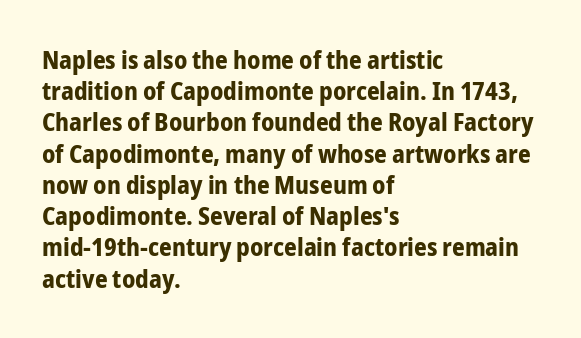
Caption: standard tracking, unaltered. Weight: bold. Line beginnings align vertically; line endings do not. The type sits square on the baseline with zero lean.
